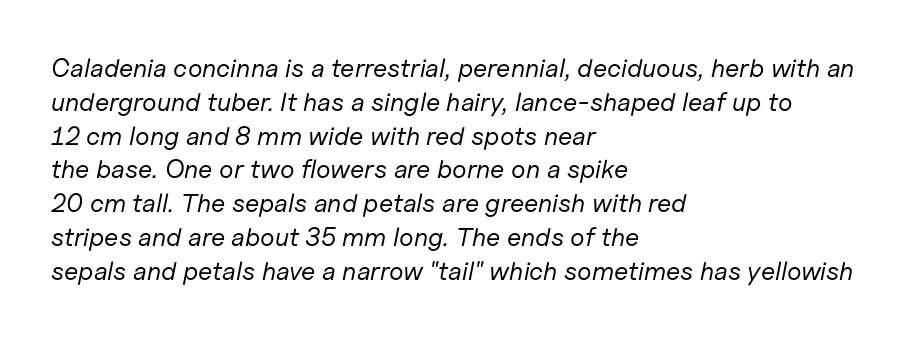
{"italic": "yes", "lean": "right", "slant_degrees": 11, "bold": "no", "underline": "no", "align": "left", "line_spacing": "normal", "line_spacing_ratio": 1.3, "letter_spacing": "normal", "letter_spacing_em": 0.0, "glyph_px": 26}
